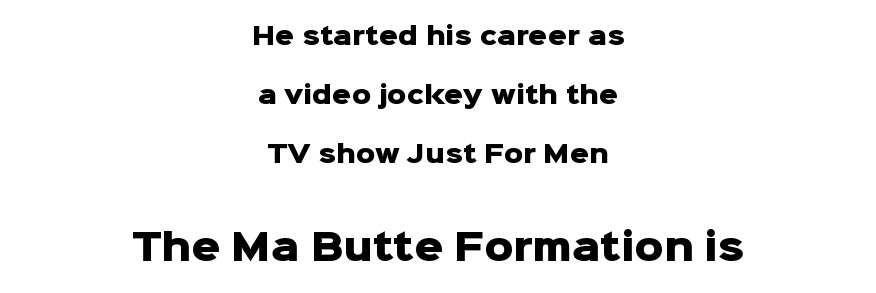
{"serif": "no", "italic": "no", "bold": "yes", "weight": "heavy", "width": "normal", "stroke_contrast": "low", "x_height": "medium", "monospaced": "no", "underline": "no", "align": "center", "line_spacing": "loose", "line_spacing_ratio": 2.46, "letter_spacing": "normal", "letter_spacing_em": 0.0, "larger_block": "second", "size_ratio": 1.5, "glyph_px": 36}
